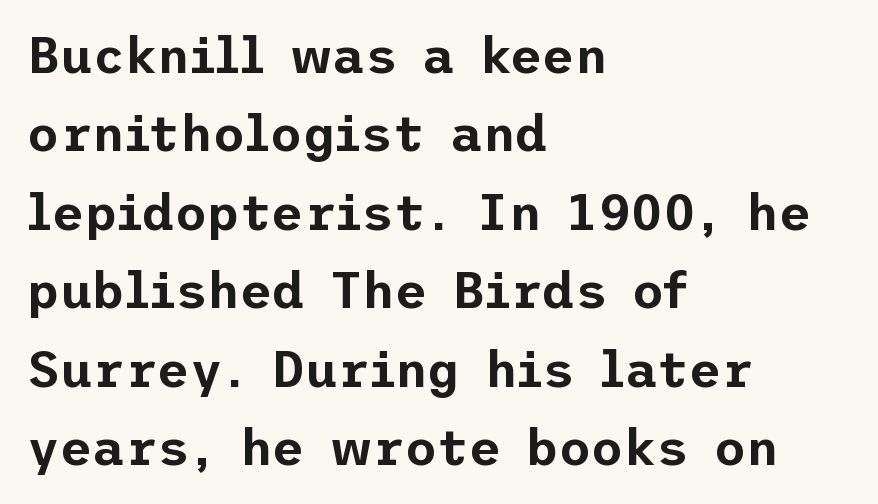
The image shows 50 px sans-serif type, upright; set left-aligned, normal line spacing (1.57x), normal letter spacing, not underlined; low stroke contrast and a medium x-height.
